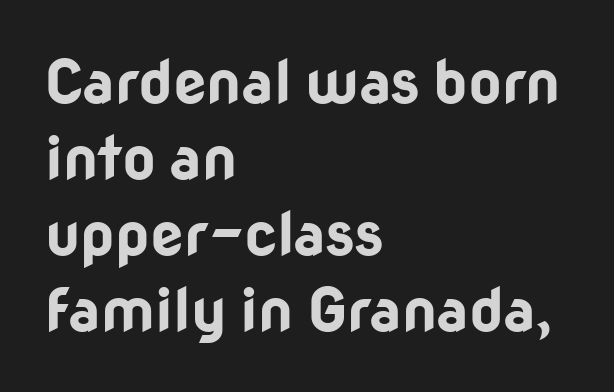
Q: Is the text bold? A: Yes.
Q: Is the text italic (slanted)? A: No, it is upright.
Q: Is the typeface a serif or a sans-serif typeface? A: Sans-serif.
Q: Is the text underlined? A: No.
Q: How is the paragraph aligned? A: Left-aligned.
Q: Is the spacing between letters normal or unusually wide? A: Normal.
Q: Is the spacing between lines tight, normal or loose? A: Normal.
Q: Width (condensed, normal, or wide)? A: Normal.
Q: Stroke contrast? A: Low.
Q: x-height? A: Medium.
Q: Monospaced? A: No.
